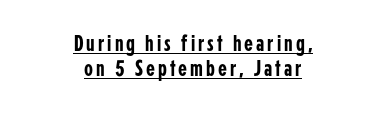
{"italic": "no", "underline": "yes", "align": "center", "line_spacing": "tight", "line_spacing_ratio": 1.09, "glyph_px": 23}
